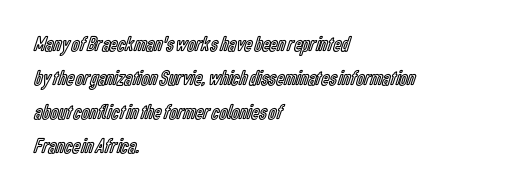
Q: Is the text italic (slanted)? A: Yes.
Q: Is the text underlined? A: No.
Q: How is the paragraph aligned? A: Left-aligned.
Q: Is the spacing between letters normal or unusually wide? A: Normal.
Q: Is the spacing between lines tight, normal or loose? A: Normal.
